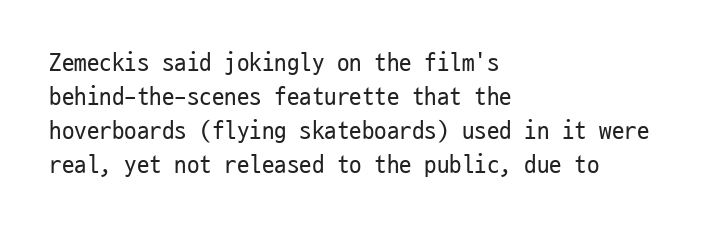
The image shows 25 px text type, upright; set left-aligned, normal line spacing (1.36x), normal letter spacing, not underlined.
